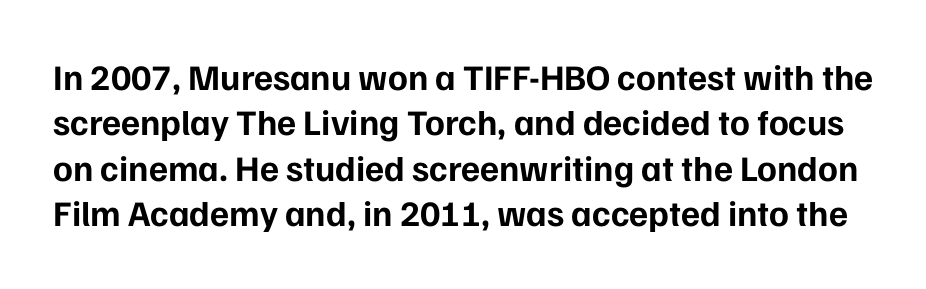
{"serif": "no", "italic": "no", "bold": "yes", "weight": "bold", "width": "normal", "stroke_contrast": "low", "x_height": "medium", "monospaced": "no", "underline": "no", "line_spacing": "normal", "line_spacing_ratio": 1.26, "letter_spacing": "normal", "letter_spacing_em": 0.0, "glyph_px": 36}
